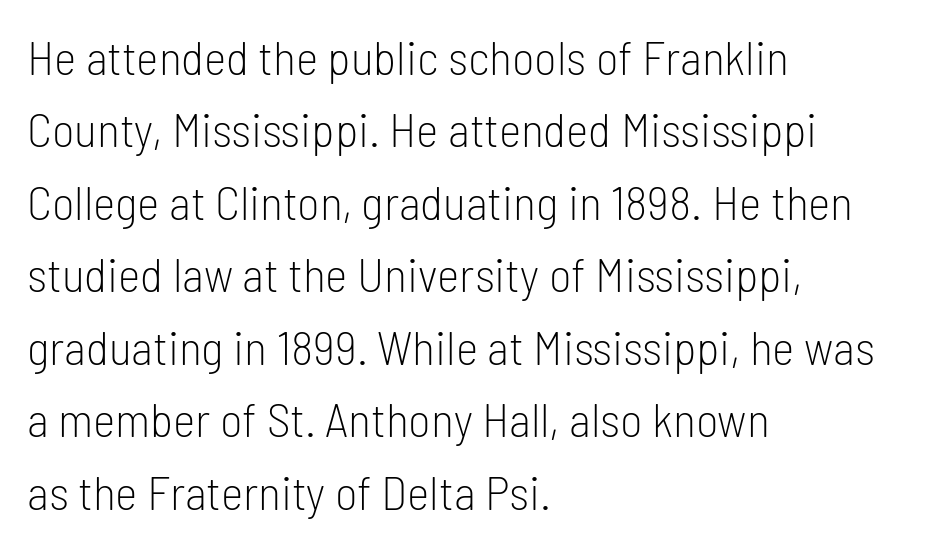
The image shows 48 px light, condensed sans-serif type, upright; set left-aligned, normal line spacing (1.51x), normal letter spacing, not underlined; low stroke contrast and a medium x-height.
